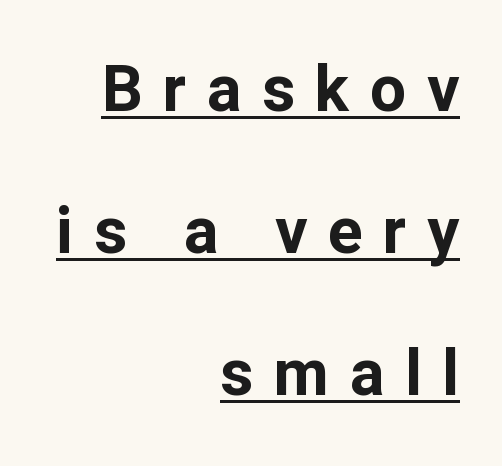
The image shows 64 px bold sans-serif type, upright; set right-aligned, loose line spacing (2.22x), unusually wide letter spacing (+0.32 em), underlined; low stroke contrast and a medium x-height.
